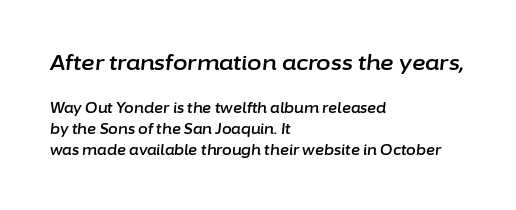
The image shows 21 px text type, italic (leaning right); set left-aligned, normal line spacing (1.52x), normal letter spacing, not underlined; the first (top) block is 1.5x larger.
